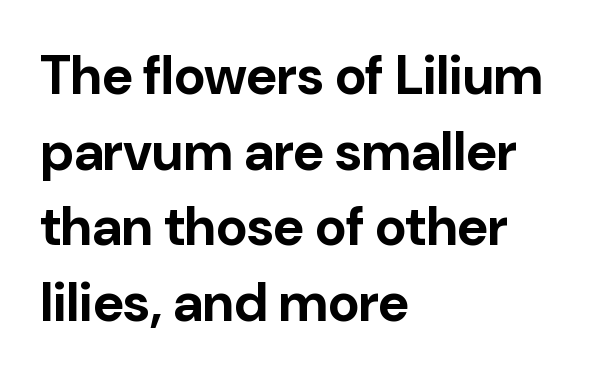
{"serif": "no", "italic": "no", "bold": "yes", "weight": "bold", "width": "normal", "stroke_contrast": "low", "x_height": "medium", "monospaced": "no", "underline": "no", "align": "left", "line_spacing": "normal", "line_spacing_ratio": 1.4, "letter_spacing": "normal", "letter_spacing_em": 0.0, "glyph_px": 54}
